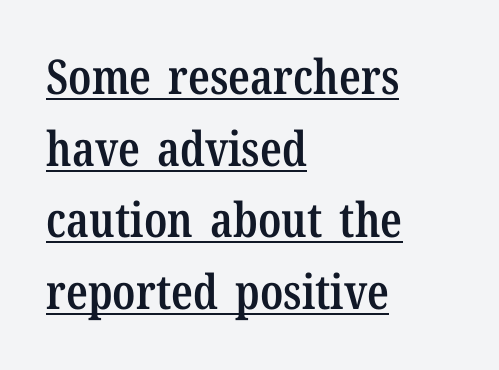
Q: Is the text bold? A: Semi-bold.
Q: Is the text italic (slanted)? A: No, it is upright.
Q: Is the typeface a serif or a sans-serif typeface? A: Serif.
Q: Is the text underlined? A: Yes.
Q: How is the paragraph aligned? A: Left-aligned.
Q: Is the spacing between letters normal or unusually wide? A: Normal.
Q: Is the spacing between lines tight, normal or loose? A: Normal.
Q: Width (condensed, normal, or wide)? A: Condensed.
Q: Stroke contrast? A: Low.
Q: x-height? A: Medium.
Q: Monospaced? A: No.
